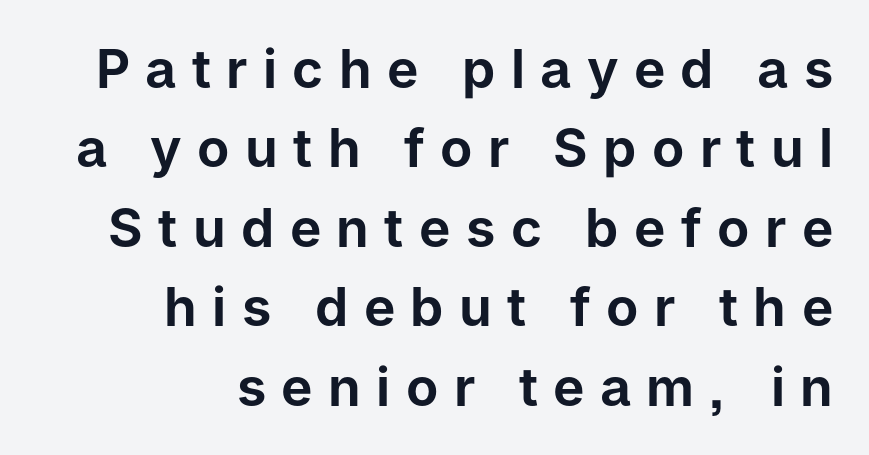
The image shows 53 px sans-serif type, upright; set right-aligned, normal line spacing (1.5x), unusually wide letter spacing (+0.29 em), not underlined; low stroke contrast and a medium x-height.
